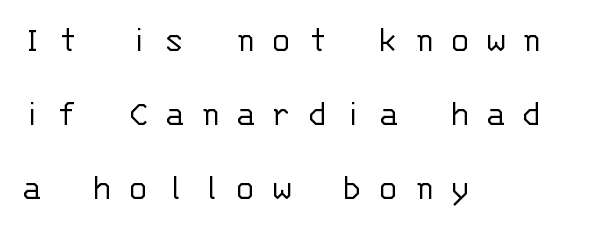
The image shows 38 px light sans-serif type, upright, monospaced; set left-aligned, loose line spacing (1.95x), unusually wide letter spacing (+0.4 em), not underlined; low stroke contrast and a large x-height.
